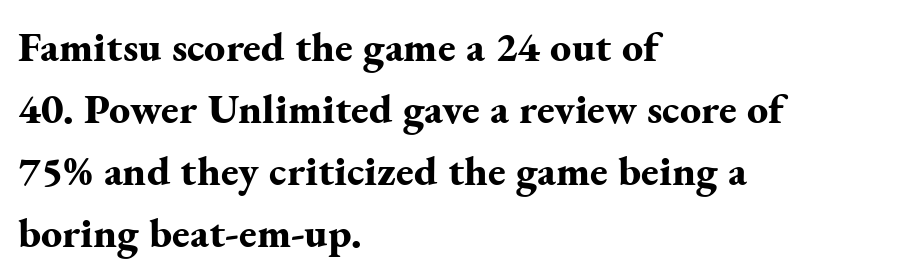
These lines were composed using upright roman letters. The lines in this sample share a left origin and differ only in where they stop. The block of text has a typical density, with ordinary space between rows. The rendering shows small feet on the letterforms — a serif design. Pretty heavy lettering here — definitely bold.
